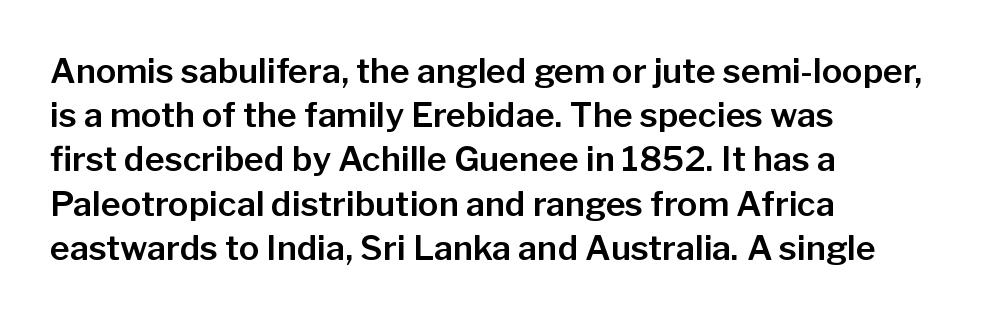
The passage shown is typeset with a sans-serif family. The rendering anchors every line to the left-hand side. Just letters on the line, the space beneath them empty. If you measured baseline to baseline, you'd find a middling distance. Is this a fixed-width face? No — the glyphs have proportional, varying widths. Every character sits straight up, as roman type does.
